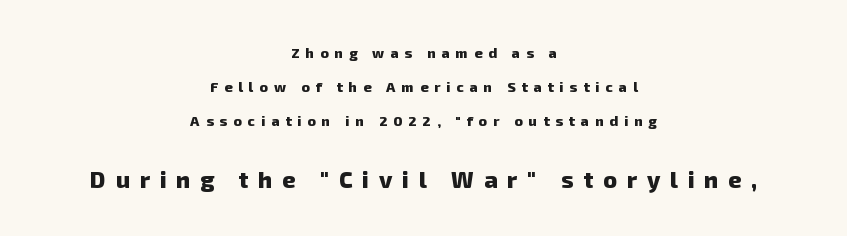
{"bold": "yes", "underline": "no", "align": "center", "line_spacing": "loose", "line_spacing_ratio": 2.44, "letter_spacing": "wide", "letter_spacing_em": 0.43, "larger_block": "second", "size_ratio": 1.64, "glyph_px": 23}
